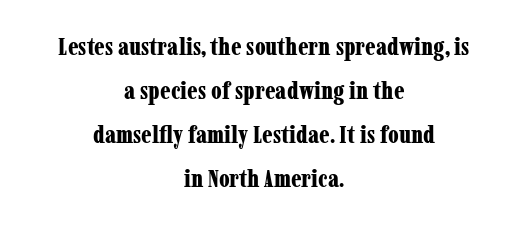
Q: Is the text bold? A: Yes.
Q: Is the text italic (slanted)? A: No, it is upright.
Q: Is the text underlined? A: No.
Q: How is the paragraph aligned? A: Centered.
Q: Is the spacing between letters normal or unusually wide? A: Normal.
